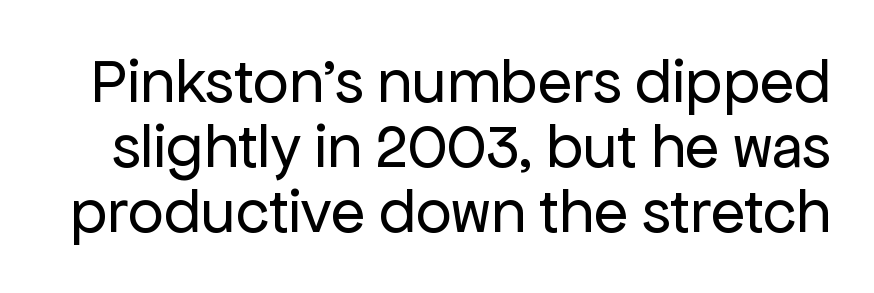
Q: Is the text bold? A: No.
Q: Is the text italic (slanted)? A: No, it is upright.
Q: Is the typeface a serif or a sans-serif typeface? A: Sans-serif.
Q: Is the text underlined? A: No.
Q: Is the spacing between letters normal or unusually wide? A: Normal.
Q: Is the spacing between lines tight, normal or loose? A: Tight.
Q: Width (condensed, normal, or wide)? A: Normal.
Q: Stroke contrast? A: Low.
Q: x-height? A: Medium.
Q: Monospaced? A: No.
